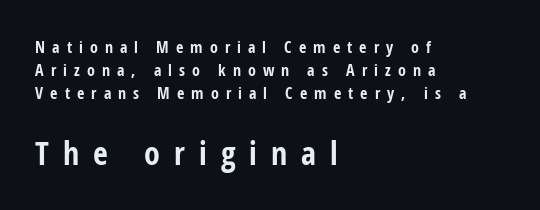
Q: Is the text bold? A: Yes.
Q: Is the text italic (slanted)? A: No, it is upright.
Q: Is the typeface a serif or a sans-serif typeface? A: Sans-serif.
Q: Is the text underlined? A: No.
Q: How is the paragraph aligned? A: Left-aligned.
Q: Is the spacing between letters normal or unusually wide? A: Unusually wide.
Q: Is the spacing between lines tight, normal or loose? A: Normal.
Q: Which block of text is set in a larger size, the first (top) or the second (bottom)? A: The second (bottom) one.
Q: Width (condensed, normal, or wide)? A: Condensed.
Q: Stroke contrast? A: Low.
Q: x-height? A: Medium.
Q: Monospaced? A: No.
